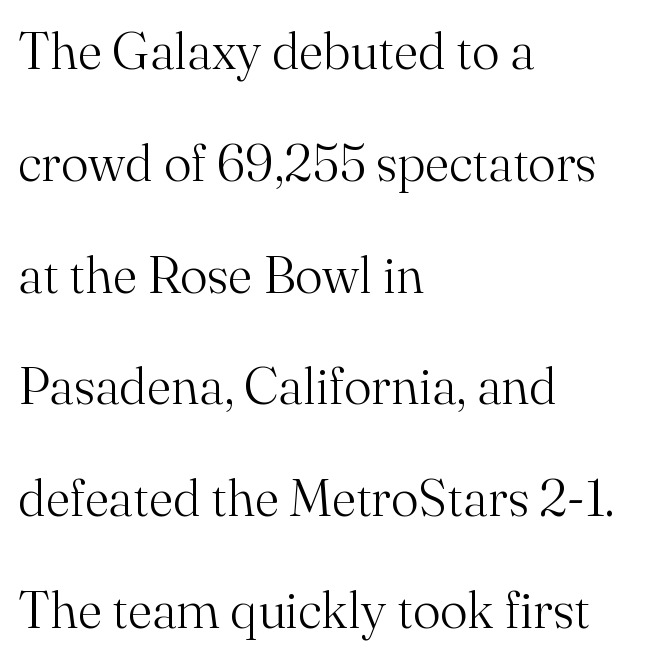
{"serif": "yes", "italic": "no", "bold": "no", "weight": "light", "width": "normal", "stroke_contrast": "medium", "x_height": "small", "monospaced": "no", "underline": "no", "align": "left", "line_spacing": "loose", "line_spacing_ratio": 2.15, "letter_spacing": "normal", "letter_spacing_em": 0.0, "glyph_px": 52}
